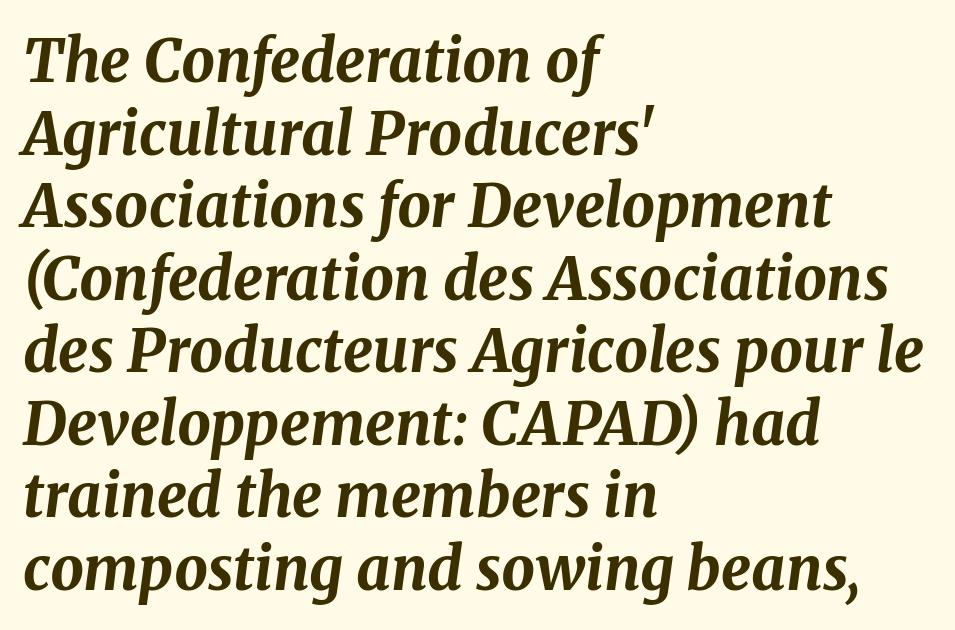
Q: Is the text bold? A: Yes.
Q: Is the text italic (slanted)? A: Yes, it leans right by about 8 degrees.
Q: Is the text underlined? A: No.
Q: How is the paragraph aligned? A: Left-aligned.
Q: Is the spacing between letters normal or unusually wide? A: Normal.
Q: Width (condensed, normal, or wide)? A: Normal.
Q: Stroke contrast? A: Medium.
Q: x-height? A: Medium.
Q: Monospaced? A: No.
